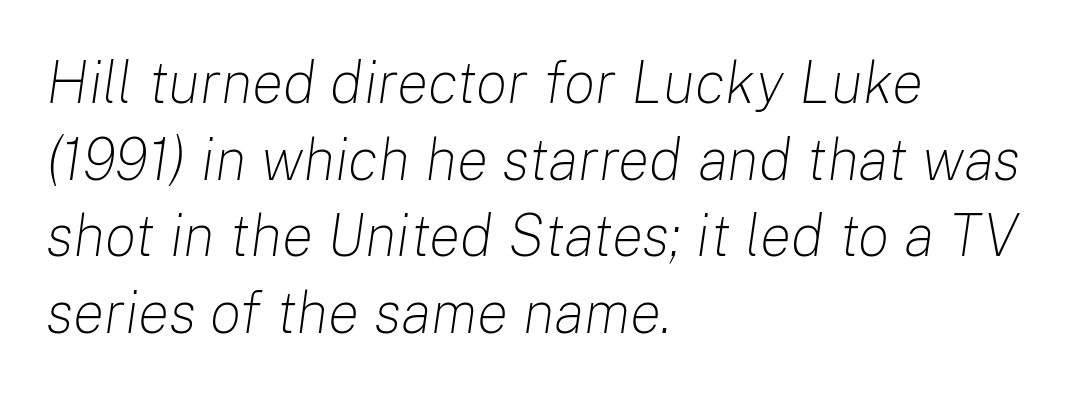
This rendering features lettering with no underline. Summary of vertical rhythm: regular, with standard interline spacing. Is this a fixed-width face? No — the glyphs have proportional, varying widths. Vertical stems look standard width or narrower in stroke.
